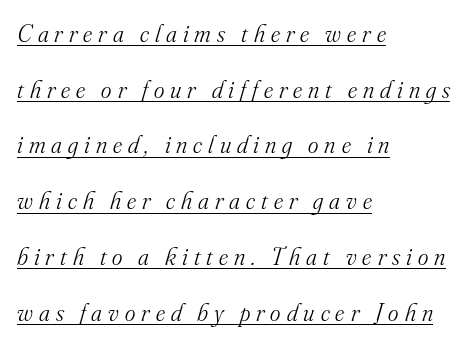
{"italic": "yes", "lean": "right", "slant_degrees": 16, "bold": "no", "underline": "yes", "align": "left", "line_spacing": "loose", "line_spacing_ratio": 2.23, "letter_spacing": "wide", "letter_spacing_em": 0.24, "glyph_px": 25}
